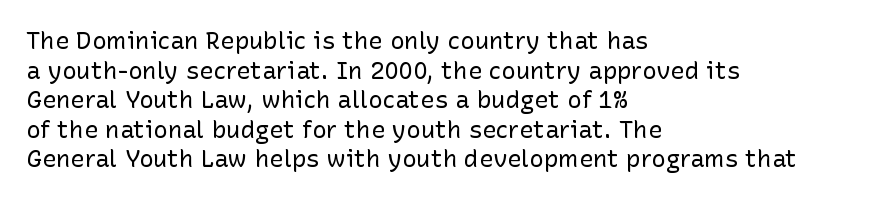
The image shows 24 px text type, upright; set left-aligned, line spacing 1.23x, normal letter spacing, not underlined.
